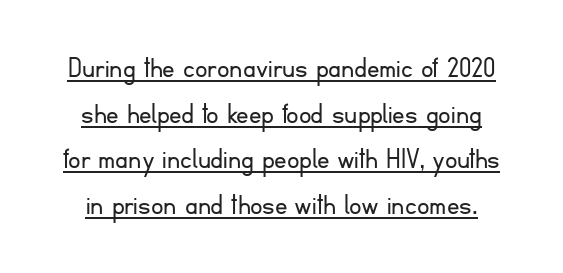
The image shows 31 px light sans-serif type, upright; set normal line spacing (1.47x), normal letter spacing, underlined; low stroke contrast and a small x-height.
